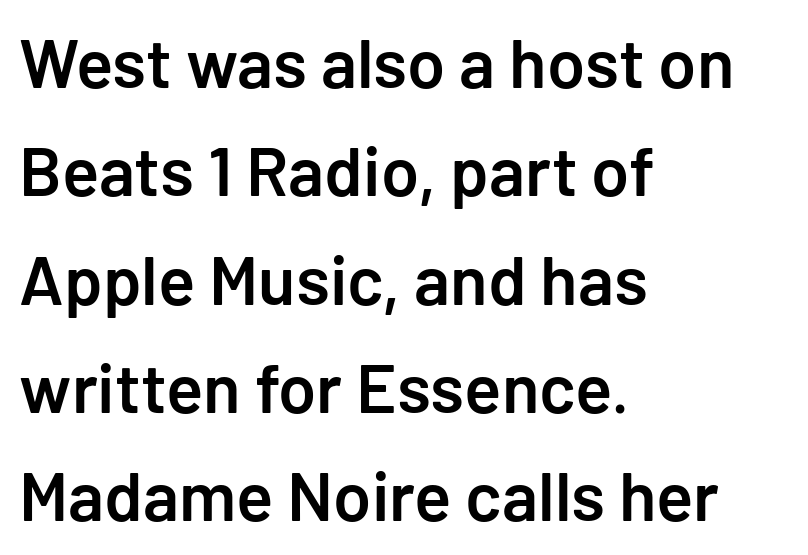
The sample has been set in demibold, a notch under bold. Grotesque or geometric, the face here clearly has no serifs. When letters stand straight like this, we call the style roman or upright. Reading down the column, the eye jumps a familiar distance to each next line.
